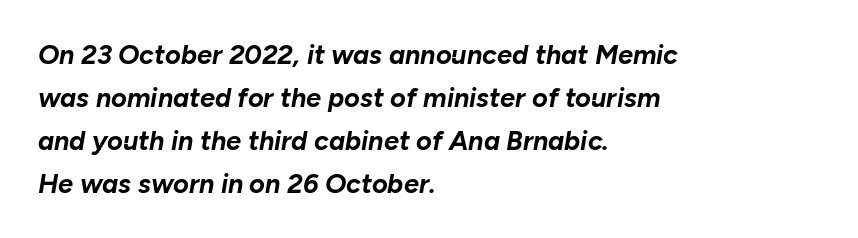
Quick note: interline space is typical. Any mark beneath the type? The region is blank. The paragraph shown leans on its left margin. The font's italic variant was chosen for this text.
